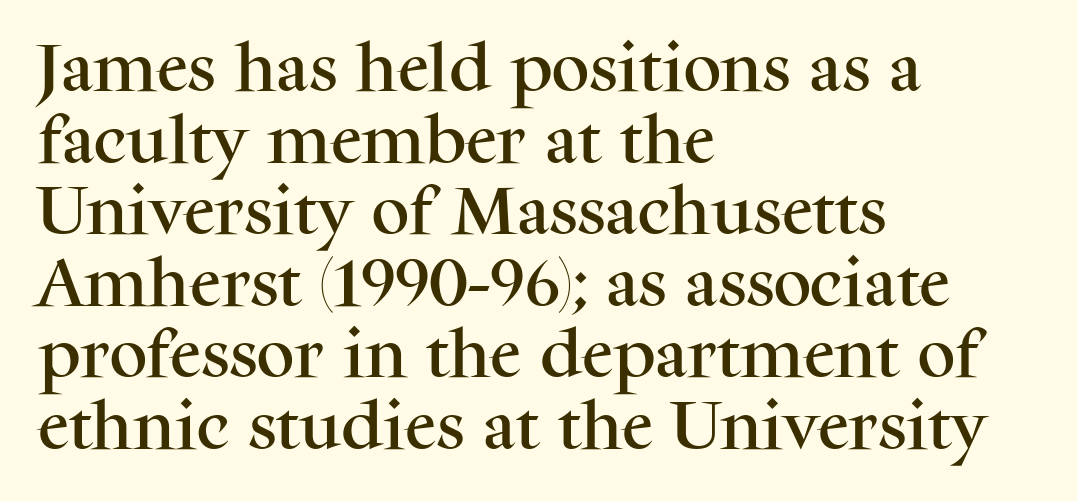
The image shows 53 px serif type, upright; set left-aligned, normal line spacing (1.35x), normal letter spacing, not underlined; medium stroke contrast and a medium x-height.
